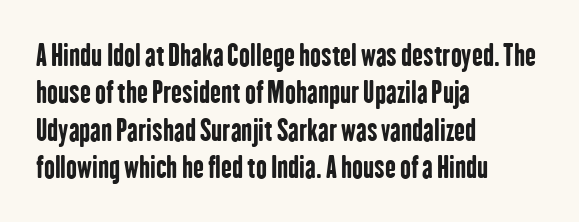
Regarding leading, the lines here are spaced in the standard way. Character widths vary here, with narrow letters taking less room than wide ones. The words here are not underlined. Nothing sits at the stroke ends, so this counts as sans-serif.
